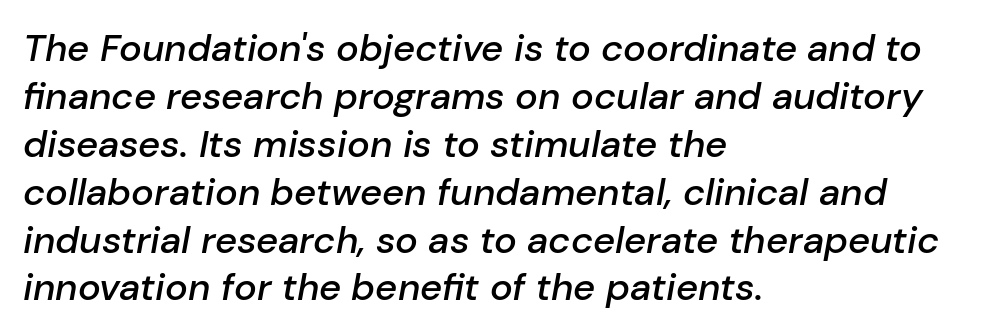
The image shows 38 px semibold type, italic (leaning right); set left-aligned, normal line spacing (1.26x), normal letter spacing, not underlined; low stroke contrast and a medium x-height.
